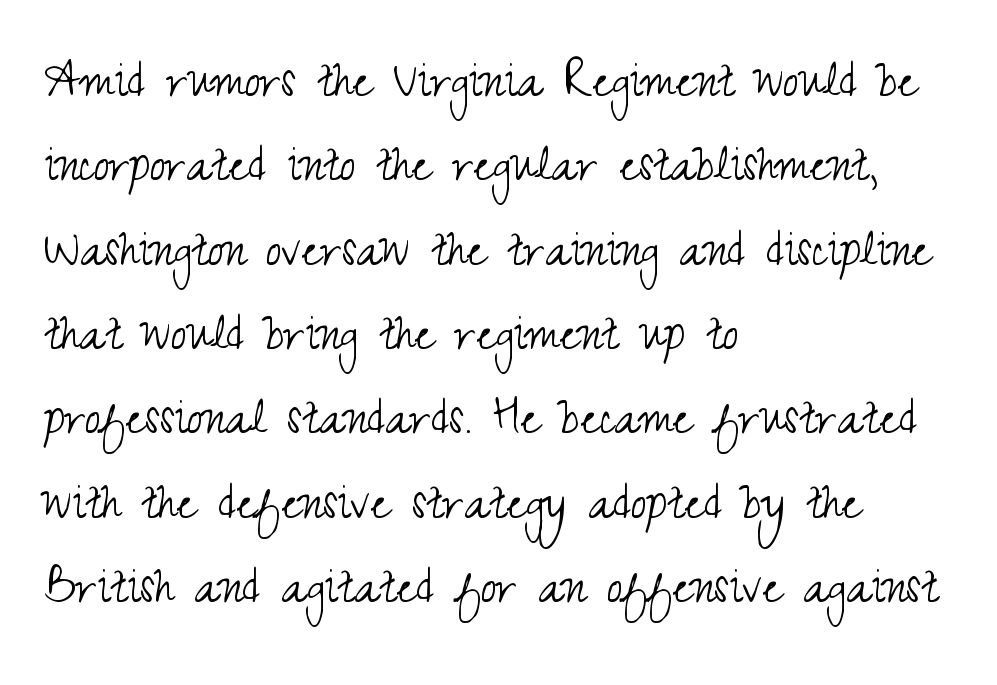
You could call the tracking neutral — neither tight nor loose. The face looks like a standard text weight, possibly lighter. Short and long lines alike share a common starting point at left. It's the straight-up-and-down kind of type. You could not count columns in this text — the font is proportionally spaced. Has an underline been added? It has not.
